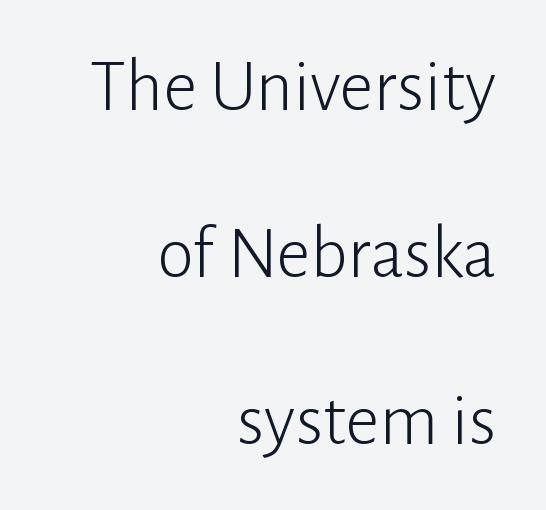
Q: Is the text bold? A: No.
Q: Is the text italic (slanted)? A: No, it is upright.
Q: Is the typeface a serif or a sans-serif typeface? A: Sans-serif.
Q: Is the text underlined? A: No.
Q: How is the paragraph aligned? A: Right-aligned.
Q: Is the spacing between letters normal or unusually wide? A: Normal.
Q: Is the spacing between lines tight, normal or loose? A: Loose.
Q: Width (condensed, normal, or wide)? A: Normal.
Q: Stroke contrast? A: Low.
Q: x-height? A: Medium.
Q: Monospaced? A: No.
